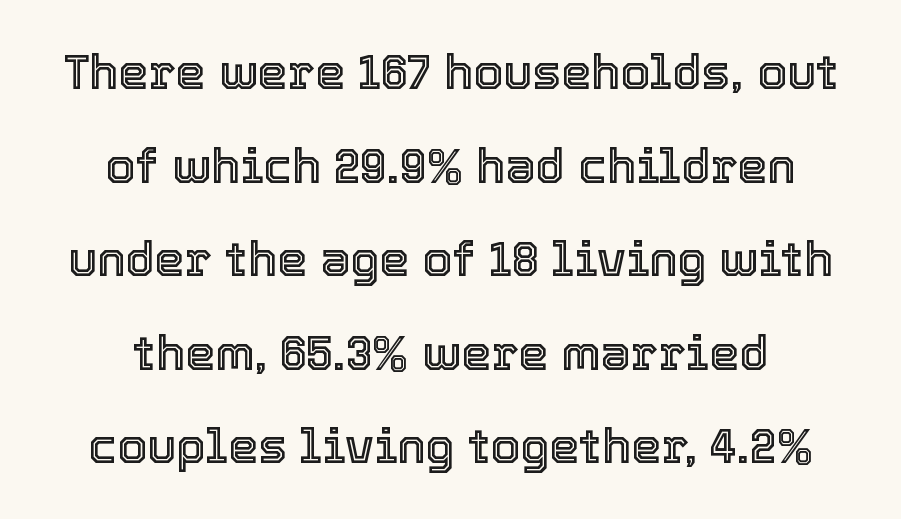
Q: Is the text italic (slanted)? A: No, it is upright.
Q: Is the text underlined? A: No.
Q: Is the spacing between letters normal or unusually wide? A: Normal.
Q: Is the spacing between lines tight, normal or loose? A: Loose.
Q: Width (condensed, normal, or wide)? A: Normal.
Q: x-height? A: Medium.
Q: Monospaced? A: No.
